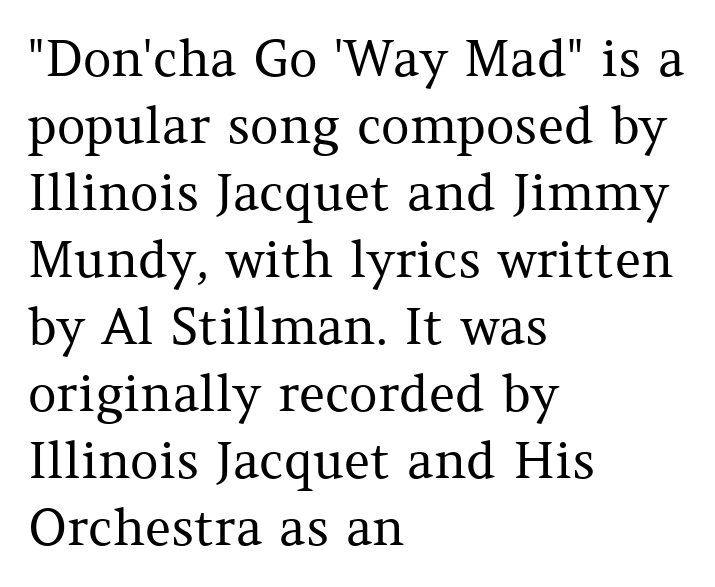
{"serif": "yes", "italic": "no", "bold": "no", "weight": "regular", "width": "normal", "stroke_contrast": "medium", "x_height": "medium", "monospaced": "no", "underline": "no", "align": "left", "line_spacing": "normal", "line_spacing_ratio": 1.34, "letter_spacing": "normal", "letter_spacing_em": 0.0, "glyph_px": 50}
